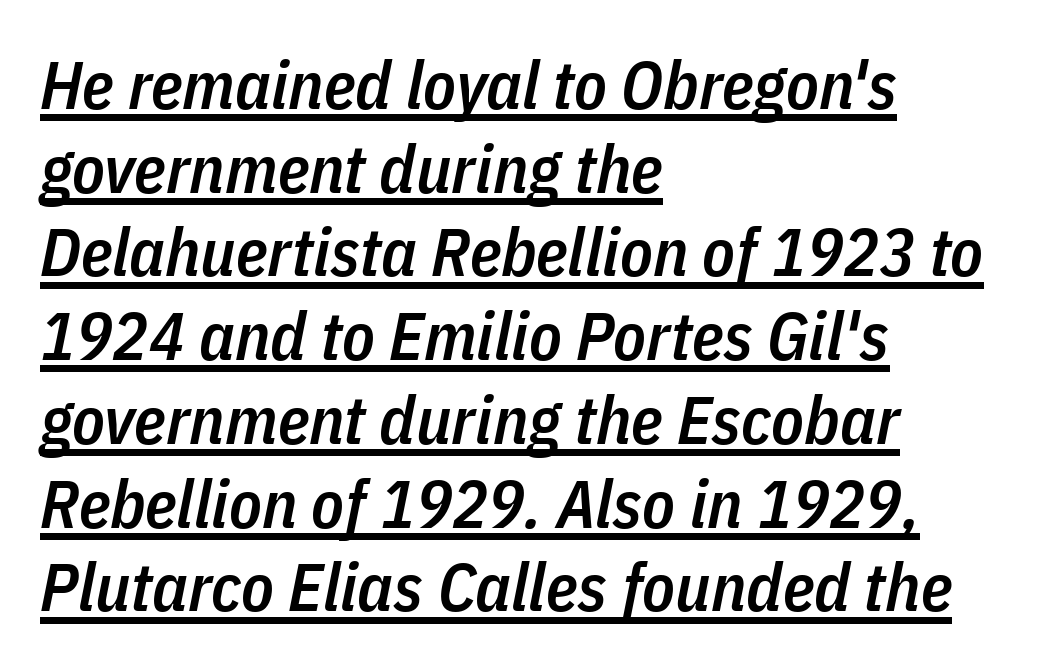
{"italic": "yes", "lean": "right", "slant_degrees": 11, "bold": "semi", "weight": "semibold", "width": "condensed", "stroke_contrast": "low", "x_height": "medium", "monospaced": "no", "underline": "yes", "align": "left", "line_spacing": "normal", "line_spacing_ratio": 1.25, "letter_spacing": "normal", "letter_spacing_em": 0.0, "glyph_px": 67}
